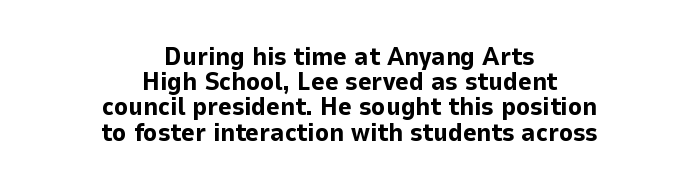
{"italic": "no", "bold": "yes", "underline": "no", "align": "center", "line_spacing": "tight", "line_spacing_ratio": 0.97, "letter_spacing": "normal", "letter_spacing_em": 0.0, "glyph_px": 26}
